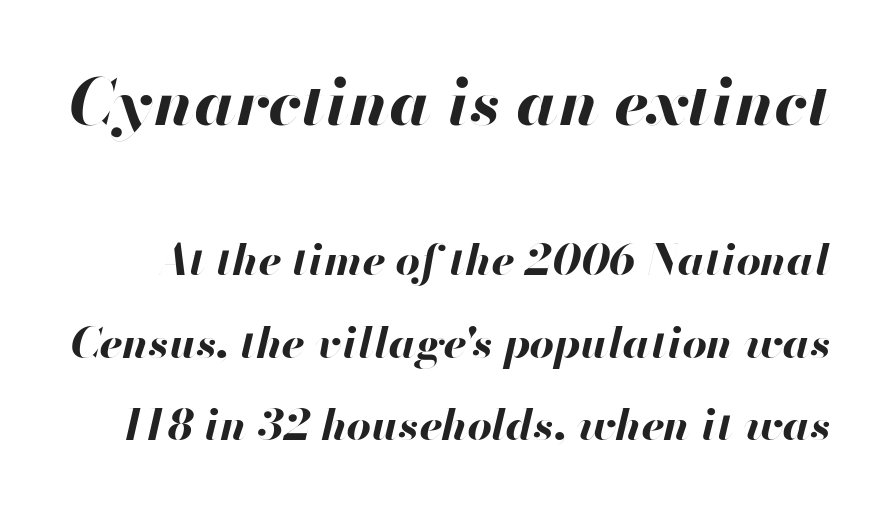
The image shows 64 px bold type, italic (leaning right); set loose line spacing (1.91x), normal letter spacing, not underlined; the first (top) block is 1.49x larger; high stroke contrast and a small x-height.
